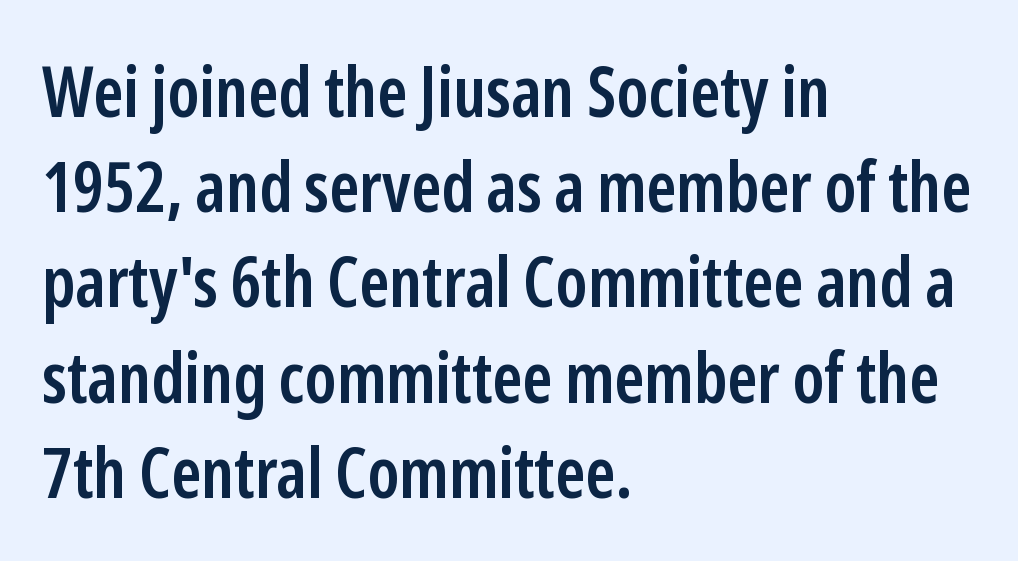
{"serif": "no", "italic": "no", "bold": "semi", "weight": "semibold", "width": "condensed", "stroke_contrast": "low", "x_height": "medium", "monospaced": "no", "underline": "no", "align": "left", "line_spacing": "normal", "line_spacing_ratio": 1.36, "letter_spacing": "normal", "letter_spacing_em": 0.0, "glyph_px": 70}
